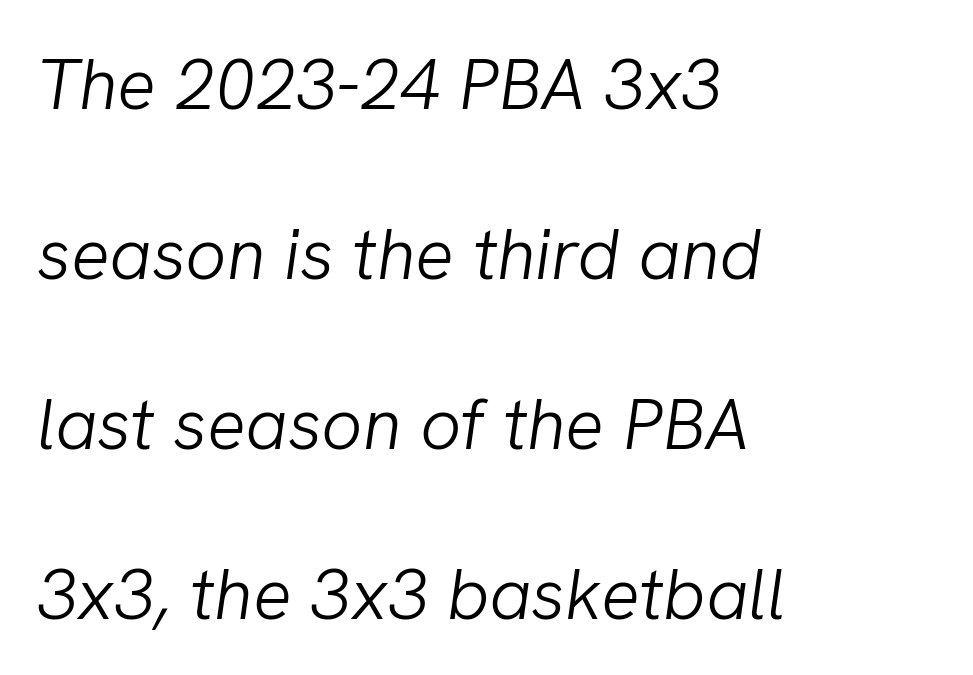
Q: Is the text bold? A: No.
Q: Is the text italic (slanted)? A: Yes, it leans right by about 8 degrees.
Q: Is the text underlined? A: No.
Q: How is the paragraph aligned? A: Left-aligned.
Q: Is the spacing between letters normal or unusually wide? A: Normal.
Q: Is the spacing between lines tight, normal or loose? A: Loose.
Q: Width (condensed, normal, or wide)? A: Normal.
Q: Stroke contrast? A: Low.
Q: x-height? A: Medium.
Q: Monospaced? A: No.
